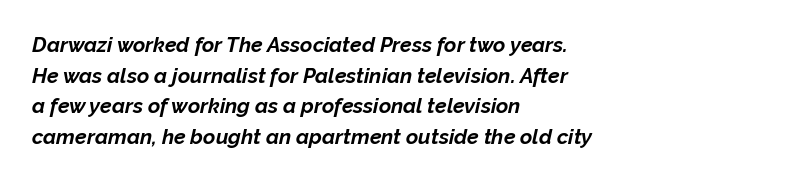
Q: Is the text bold? A: Yes.
Q: Is the text italic (slanted)? A: Yes, it leans right by about 12 degrees.
Q: Is the text underlined? A: No.
Q: How is the paragraph aligned? A: Left-aligned.
Q: Is the spacing between letters normal or unusually wide? A: Normal.
Q: Is the spacing between lines tight, normal or loose? A: Normal.
